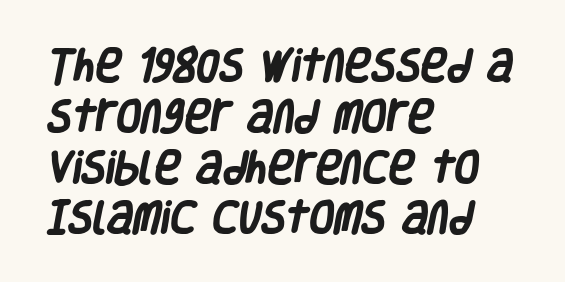
Here the designer chose a conventional face with non-uniform glyph widths. The face used here is a sans, in the tradition of grotesques and geometrics. What's the leading like? Ordinary, nothing unusual. Descender tails drop into unmarked territory. Left-aligned paragraph, ragged on the right. Typesetter's note: full bold, strokes at maximum text heaviness.
